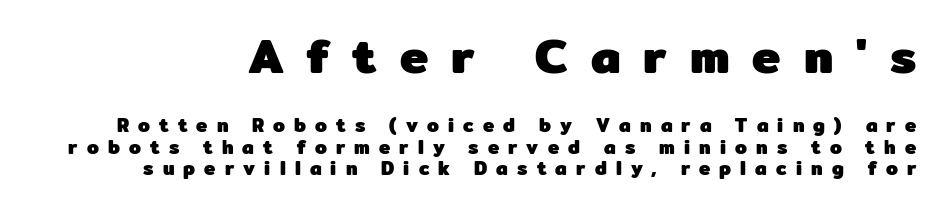
{"serif": "no", "italic": "no", "bold": "yes", "weight": "heavy", "width": "normal", "stroke_contrast": "low", "x_height": "medium", "monospaced": "no", "underline": "no", "line_spacing": "tight", "line_spacing_ratio": 1.14, "letter_spacing": "wide", "letter_spacing_em": 0.48, "larger_block": "first", "size_ratio": 2.53, "glyph_px": 48}
